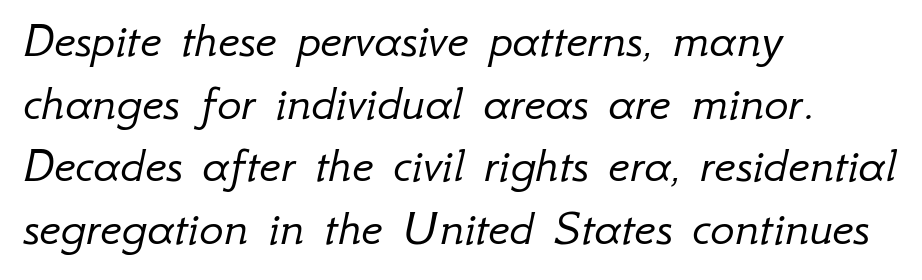
Q: Is the text bold? A: No.
Q: Is the text italic (slanted)? A: Yes, it leans right by about 12 degrees.
Q: Is the text underlined? A: No.
Q: How is the paragraph aligned? A: Left-aligned.
Q: Is the spacing between letters normal or unusually wide? A: Normal.
Q: Width (condensed, normal, or wide)? A: Normal.
Q: Stroke contrast? A: Low.
Q: x-height? A: Small.
Q: Monospaced? A: No.
